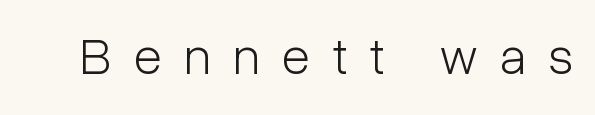
Descenders hang freely into open space. The letters advance in unequal steps, a hallmark of proportional type. Short note: letters widely spaced. Note: no serifs on the glyphs. When letters stand straight like this, we call the style roman or upright. This reads as an unemphasized weight, regular at the heaviest.
